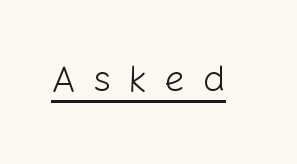
{"serif": "no", "italic": "no", "bold": "no", "weight": "light", "width": "normal", "stroke_contrast": "low", "x_height": "medium", "monospaced": "no", "underline": "yes", "letter_spacing": "wide", "letter_spacing_em": 0.46, "glyph_px": 37}
